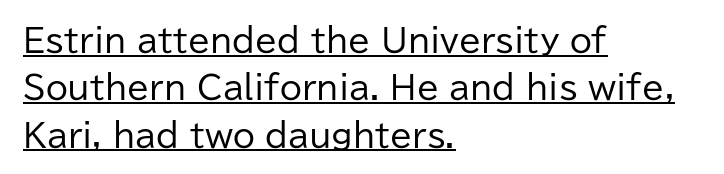
The image shows 32 px regular-weight sans-serif type, upright; set left-aligned, normal line spacing (1.48x), normal letter spacing, underlined; low stroke contrast and a medium x-height.
